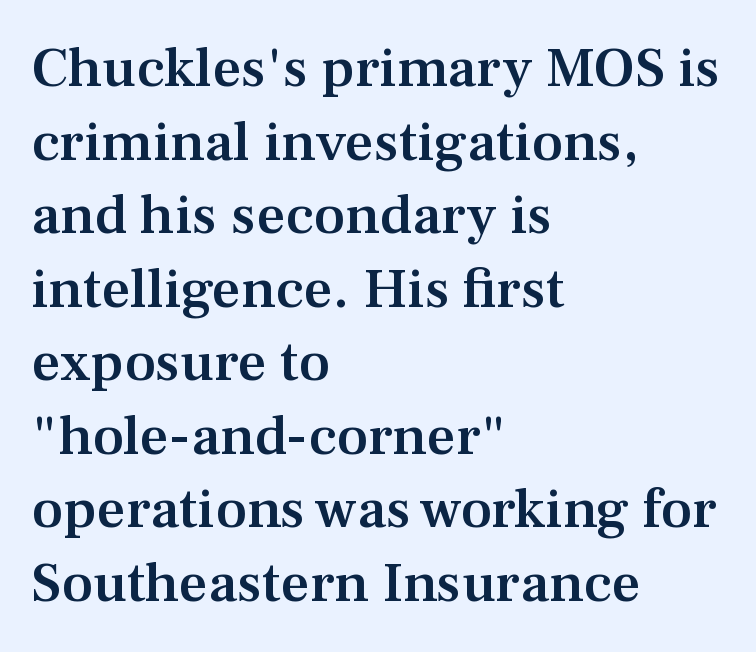
Does the weight exceed regular? Yes, but only to semibold. Line starts are locked; line ends wander. What stands out about the letter spacing? Nothing — it is the standard amount. Glance below the letters and you will spot only blank space. This is serif lettering, the kind often seen in printed books.
